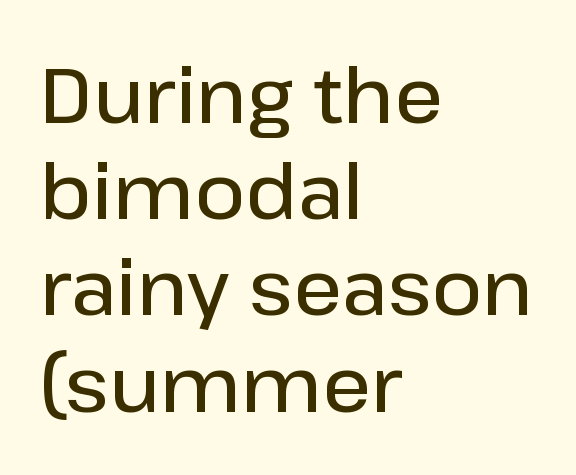
What weight is shown? A semibold, between regular and bold. The horizontal fit of the characters is conventional and even. Line spacing here is normal. Horizontally, the lines are justified to the leading edge only.
